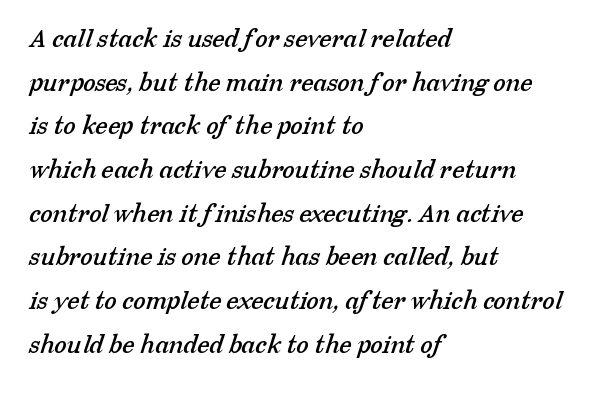
Q: Is the typeface a serif or a sans-serif typeface? A: Serif.
Q: Is the text underlined? A: No.
Q: How is the paragraph aligned? A: Left-aligned.
Q: Is the spacing between letters normal or unusually wide? A: Normal.
Q: Is the spacing between lines tight, normal or loose? A: Normal.
Q: Width (condensed, normal, or wide)? A: Normal.
Q: Stroke contrast? A: Low.
Q: x-height? A: Medium.
Q: Monospaced? A: No.
